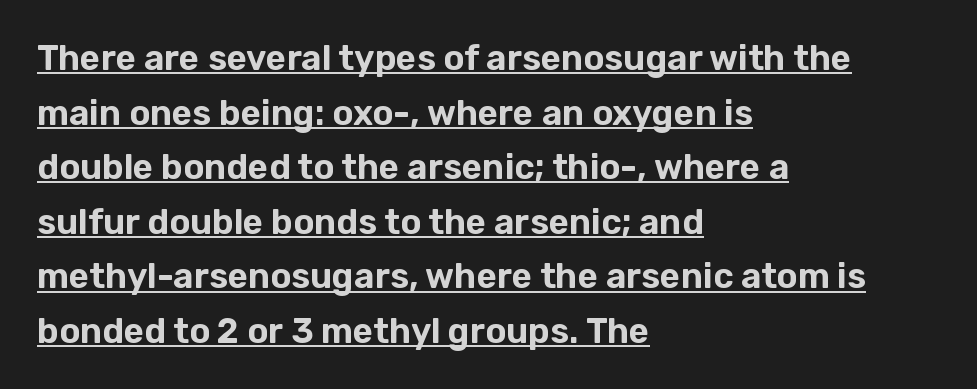
Rendered with straight, roman letterforms. Teacher's note: observe the even left margin — that is flush-left alignment. The letters carry no serifs — their stems end cleanly without finishing strokes. The face used here is proportionally spaced, like ordinary book or web type.
